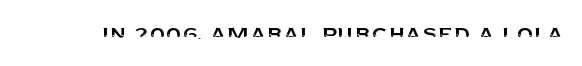
Q: Is the text italic (slanted)? A: No, it is upright.
Q: Is the text underlined? A: No.
Q: Is the spacing between letters normal or unusually wide? A: Normal.
